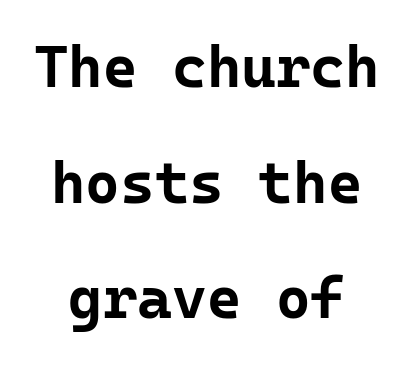
The typesetting leans heavy: a genuine bold. Descenders are the only things crossing below the line. A student would call this center alignment; a typographer would say set centered. This sample uses plain, unmodified letter spacing.
